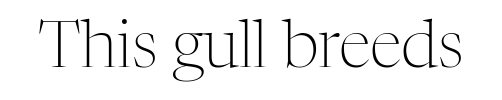
The image shows 65 px light serif type, upright; set normal letter spacing, not underlined; medium stroke contrast and a medium x-height.
